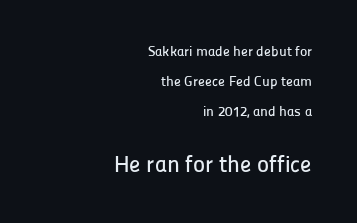
Q: Is the text italic (slanted)? A: No, it is upright.
Q: Is the text underlined? A: No.
Q: How is the paragraph aligned? A: Right-aligned.
Q: Is the spacing between letters normal or unusually wide? A: Normal.
Q: Is the spacing between lines tight, normal or loose? A: Loose.
Q: Which block of text is set in a larger size, the first (top) or the second (bottom)? A: The second (bottom) one.
